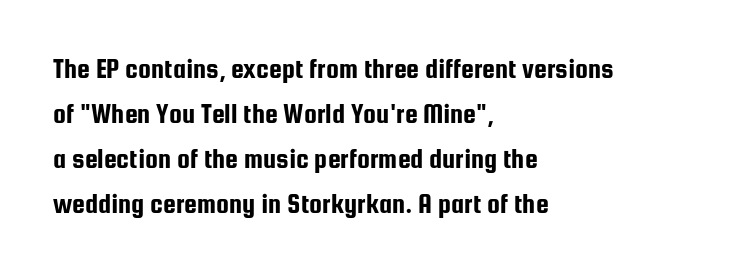
The image shows 29 px condensed sans-serif type, upright; set left-aligned, normal line spacing (1.55x), normal letter spacing, not underlined; low stroke contrast and a medium x-height.
